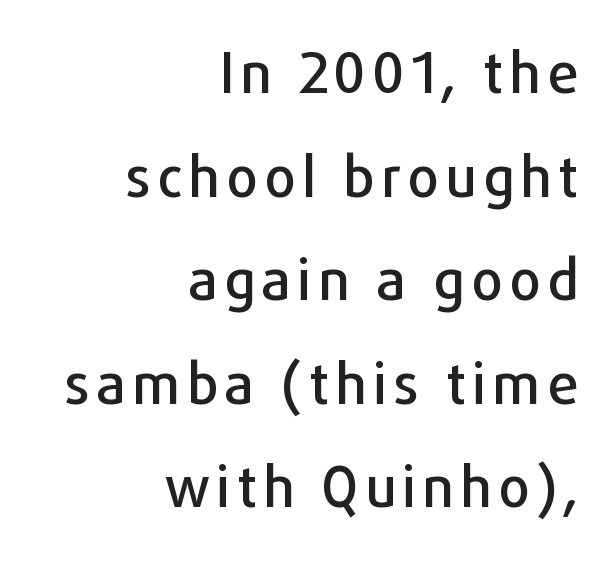
The image shows 56 px sans-serif type, upright; set right-aligned, line spacing 1.85x, not underlined; low stroke contrast and a medium x-height.
